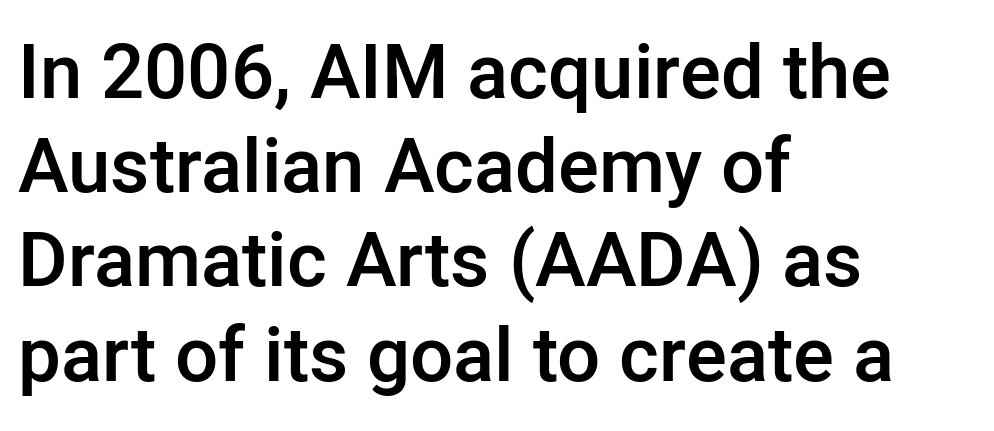
The image shows 76 px semibold sans-serif type, upright; set left-aligned, line spacing 1.24x, normal letter spacing, not underlined; low stroke contrast and a medium x-height.
